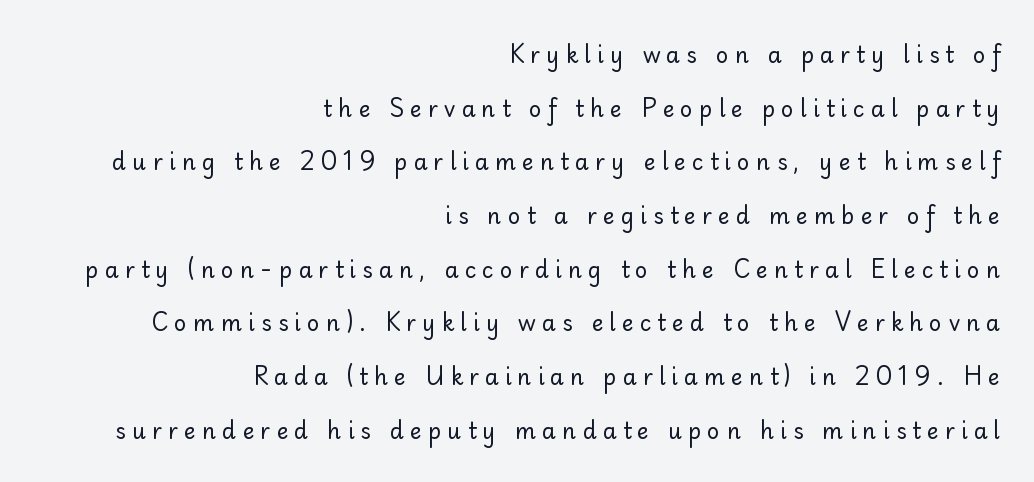
Q: Is the text bold? A: No.
Q: Is the text italic (slanted)? A: No, it is upright.
Q: Is the text underlined? A: No.
Q: How is the paragraph aligned? A: Right-aligned.
Q: Is the spacing between letters normal or unusually wide? A: Unusually wide.
Q: Is the spacing between lines tight, normal or loose? A: Loose.
